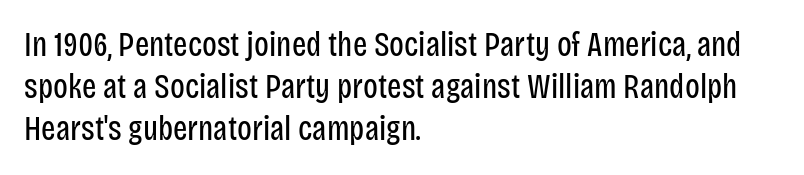
The image shows 34 px regular-weight, condensed sans-serif type, upright; set left-aligned, line spacing 1.24x, normal letter spacing, not underlined; low stroke contrast and a large x-height.
